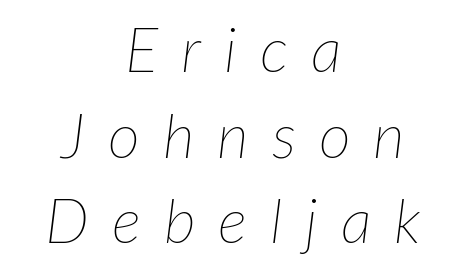
{"italic": "yes", "lean": "right", "slant_degrees": 7, "bold": "no", "weight": "thin", "width": "normal", "stroke_contrast": "low", "x_height": "medium", "monospaced": "no", "underline": "no", "align": "center", "line_spacing": "normal", "line_spacing_ratio": 1.38, "letter_spacing": "wide", "letter_spacing_em": 0.37, "glyph_px": 62}
